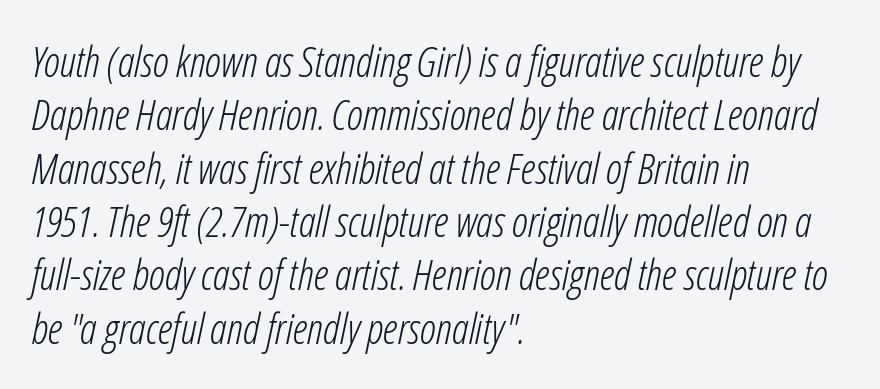
The image shows 42 px light, condensed type, italic (leaning right); set left-aligned, normal line spacing (1.27x), normal letter spacing, not underlined; low stroke contrast and a medium x-height.
